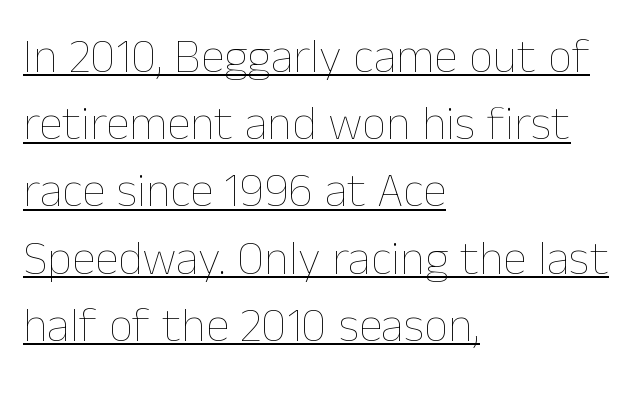
Q: Is the text bold? A: No.
Q: Is the text italic (slanted)? A: No, it is upright.
Q: Is the text underlined? A: Yes.
Q: How is the paragraph aligned? A: Left-aligned.
Q: Is the spacing between letters normal or unusually wide? A: Normal.
Q: Is the spacing between lines tight, normal or loose? A: Normal.
Q: Width (condensed, normal, or wide)? A: Normal.
Q: Stroke contrast? A: Low.
Q: x-height? A: Medium.
Q: Monospaced? A: No.
